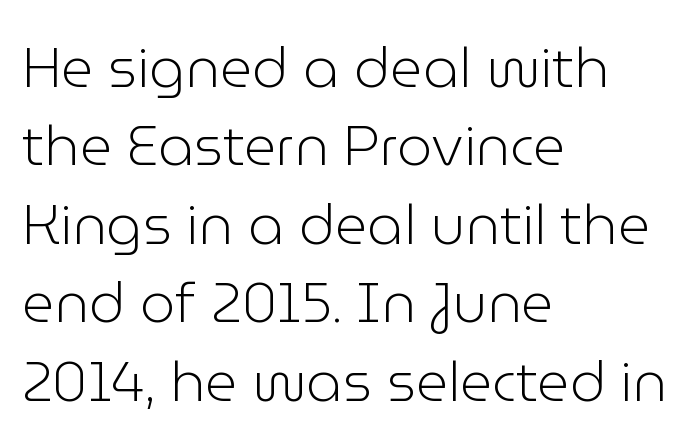
The image shows 56 px light sans-serif type, upright; set left-aligned, normal line spacing (1.4x), normal letter spacing, not underlined; low stroke contrast and a medium x-height.
